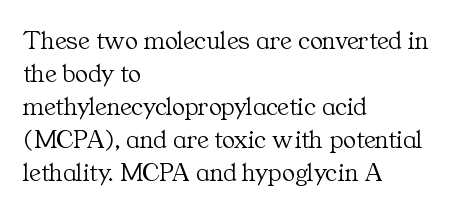
The type sits square on the baseline with zero lean. All the whitespace from short lines collects on the right. Students, note that the glyphs here touch the page at normal intervals. Weight class: somewhere from thin through regular. The foot of each line stays bare and open.
